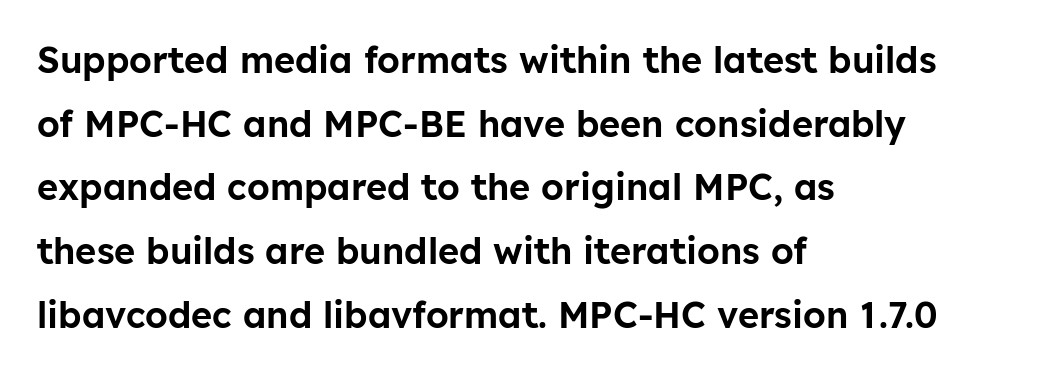
Tracking value appears to be zero — textbook default spacing. A typesetter would mark this as roman, not italic. The face used here is proportionally spaced, like ordinary book or web type. Each line starts at the same left margin while the right side varies.
